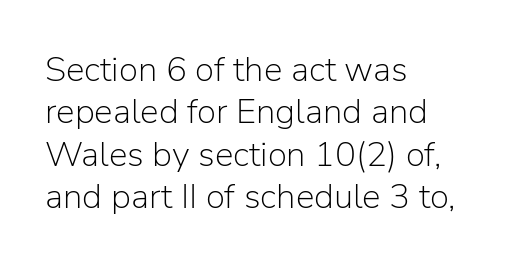
The image shows 35 px light sans-serif type, upright; set left-aligned, line spacing 1.21x, normal letter spacing, not underlined; low stroke contrast and a medium x-height.
